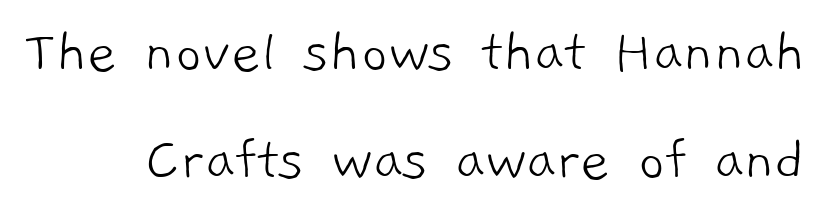
The image shows 64 px light sans-serif type; set normal line spacing (1.68x), normal letter spacing, not underlined; low stroke contrast and a medium x-height.
